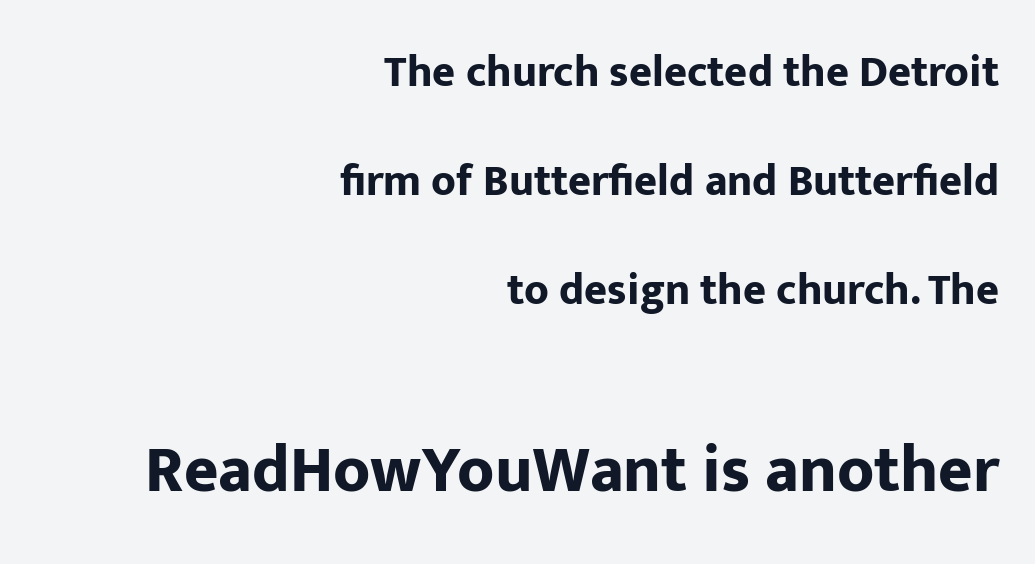
The characters display no serif detailing; their extremities are plain. This rendering leaves character spacing at its baseline value. Every character sits straight up, as roman type does. Varying glyph widths throughout — classic text-font behaviour.
